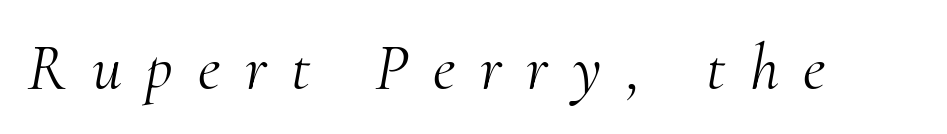
This sample uses a serif face. Plain, unruled lines of type. Each word looks stretched out because of the extra space between its letters. Is this a heavy cut? Hardly; it is regular or lighter.
